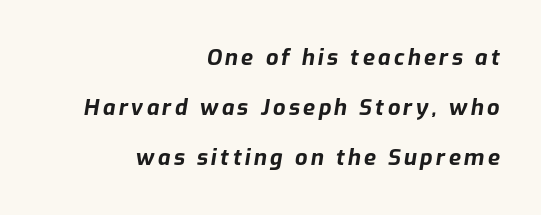
Q: Is the text bold? A: Yes.
Q: Is the text italic (slanted)? A: Yes, it leans right by about 9 degrees.
Q: Is the text underlined? A: No.
Q: How is the paragraph aligned? A: Right-aligned.
Q: Is the spacing between lines tight, normal or loose? A: Loose.
